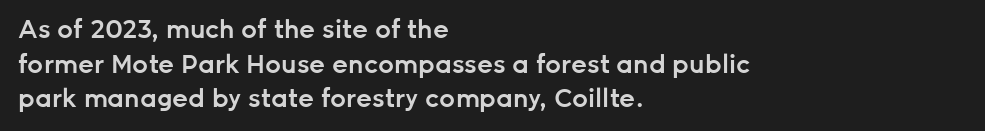
The image shows 25 px text type, upright; set left-aligned, normal line spacing (1.39x), normal letter spacing, not underlined.
